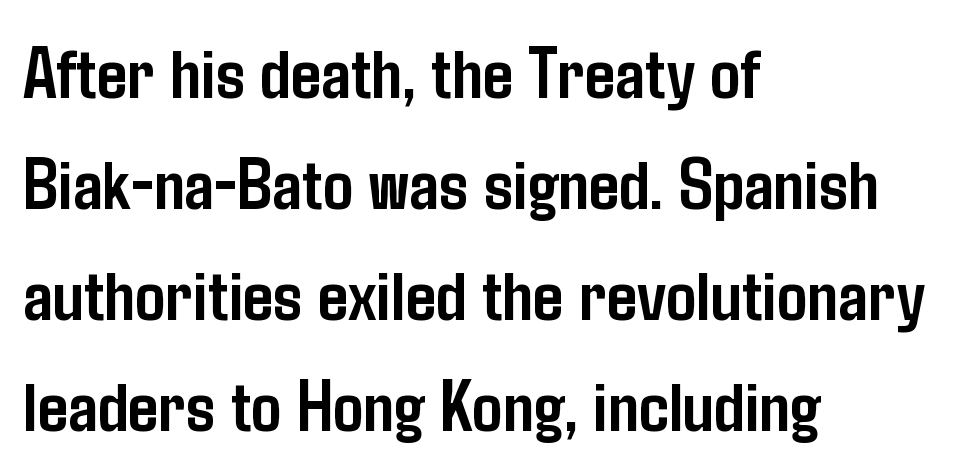
Default kerning and tracking; the words read as compact shapes. The designer went with a sans here, leaving each stem footless. The characters look thick and weighty, a clear bold. The typesetter chose a ragged-right arrangement here. A typesetter would mark this as roman, not italic.
